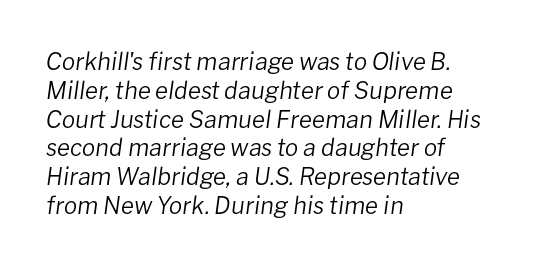
Decoration check: the copy has no underline. The letters sit at their default tracking, neither squeezed nor spread. The letterforms sit at book weight or below. This is oblique type, the kind used for emphasis or titles. The lines are quadded left.
